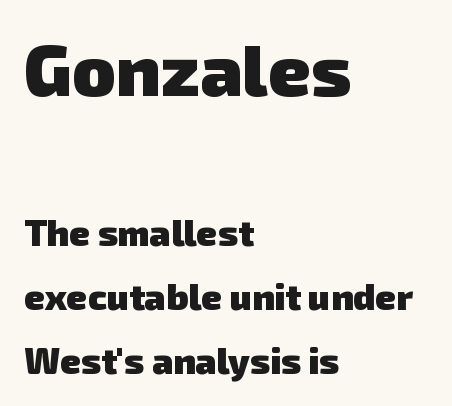
The image shows 72 px heavy sans-serif type; set left-aligned, line spacing 1.78x, normal letter spacing, not underlined; the first (top) block is 2.0x larger; low stroke contrast and a medium x-height.
